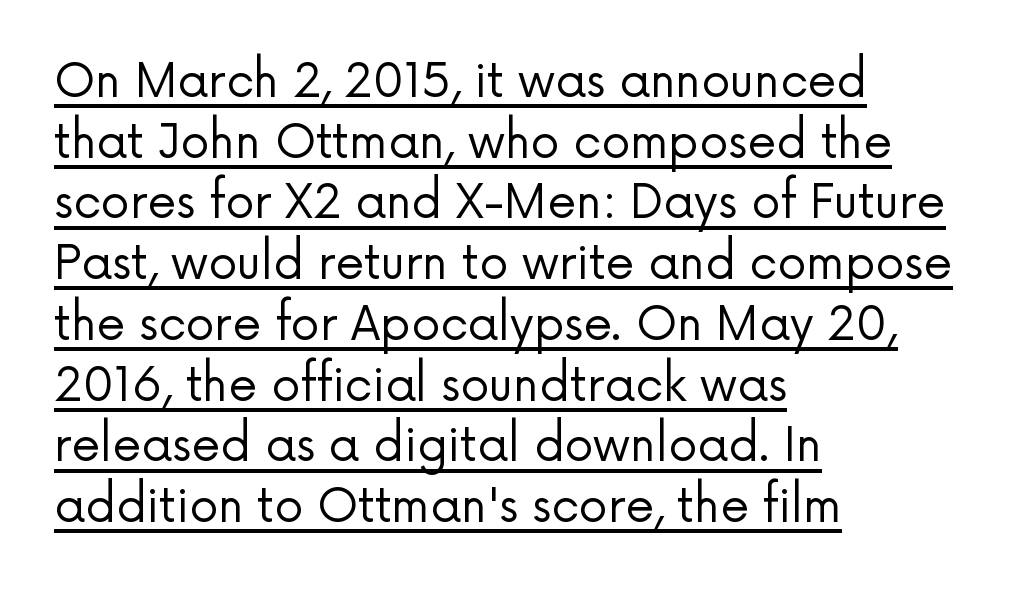
Q: Is the text bold? A: No.
Q: Is the text italic (slanted)? A: No, it is upright.
Q: Is the typeface a serif or a sans-serif typeface? A: Sans-serif.
Q: Is the text underlined? A: Yes.
Q: How is the paragraph aligned? A: Left-aligned.
Q: Is the spacing between letters normal or unusually wide? A: Normal.
Q: Is the spacing between lines tight, normal or loose? A: Normal.
Q: Width (condensed, normal, or wide)? A: Normal.
Q: Stroke contrast? A: Low.
Q: x-height? A: Medium.
Q: Monospaced? A: No.
